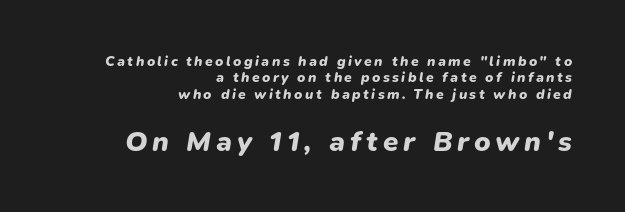
All the whitespace from short lines collects on the left. Type without underlining. Of the two passages, the one underneath uses the larger point size. Heavy-handed strokes throughout: this text is bold. The letters are slanted; this is an italic face.
